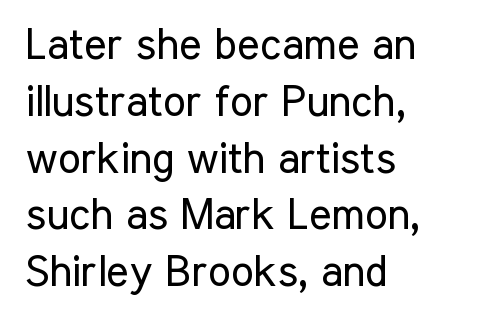
{"serif": "no", "italic": "no", "bold": "no", "weight": "regular", "width": "condensed", "stroke_contrast": "low", "x_height": "medium", "monospaced": "no", "underline": "no", "align": "left", "line_spacing": "normal", "line_spacing_ratio": 1.32, "letter_spacing": "normal", "letter_spacing_em": 0.0, "glyph_px": 43}
